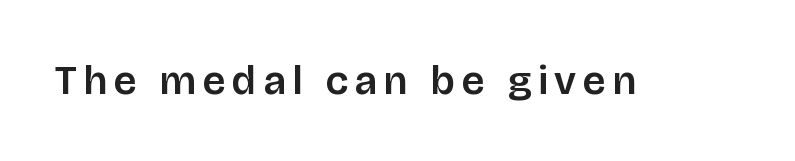
Lines of text with bare space underneath. The typeface chosen for these lines omits serifs. The rendering uses natural spacing where letterforms have individual widths. Quick note: not italic, upright.
